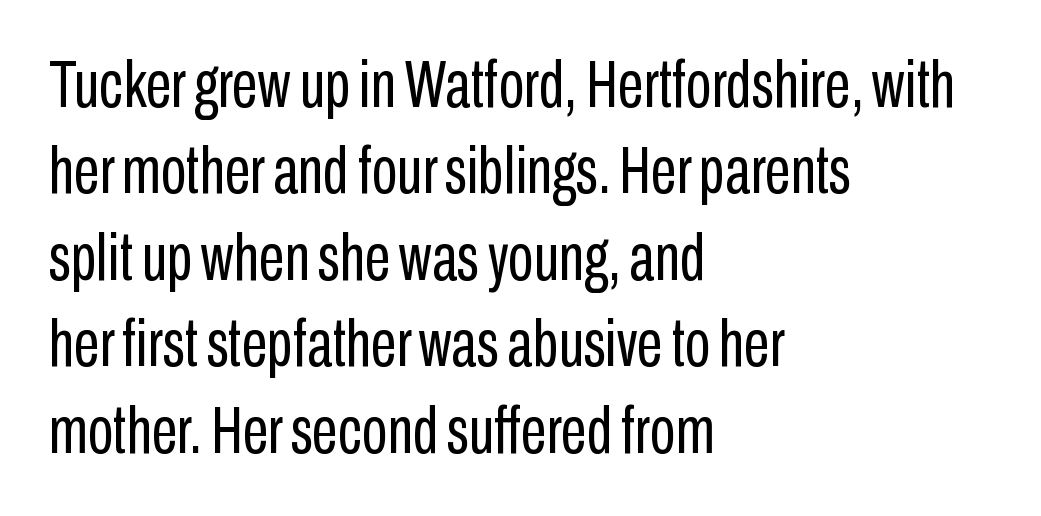
The image shows 66 px regular-weight, condensed sans-serif type, upright; set left-aligned, normal line spacing (1.31x), normal letter spacing, not underlined; low stroke contrast and a medium x-height.
